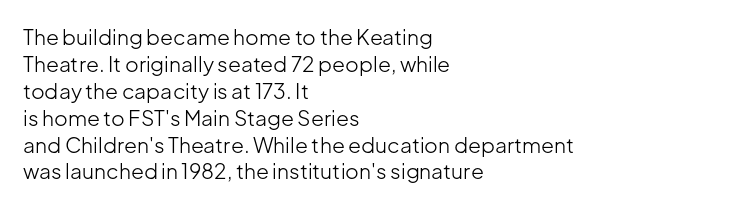
The image shows 21 px text type, upright; set left-aligned, normal line spacing (1.28x), normal letter spacing, not underlined.
